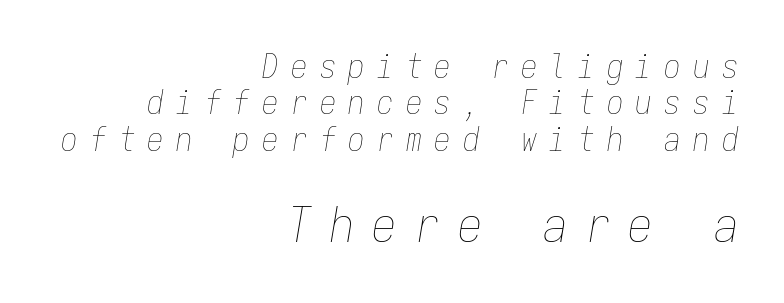
{"italic": "yes", "lean": "right", "slant_degrees": 9, "bold": "no", "weight": "thin", "width": "condensed", "stroke_contrast": "low", "x_height": "medium", "monospaced": "yes", "underline": "no", "align": "right", "line_spacing": "tight", "line_spacing_ratio": 1.1, "letter_spacing": "wide", "letter_spacing_em": 0.37, "larger_block": "second", "size_ratio": 1.48, "glyph_px": 49}
